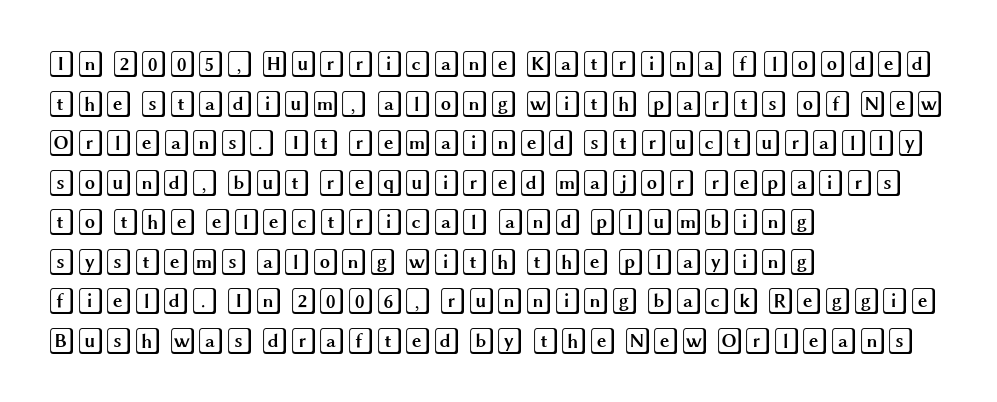
The image shows 26 px text type, upright; set left-aligned, normal line spacing (1.52x), normal letter spacing, not underlined.
